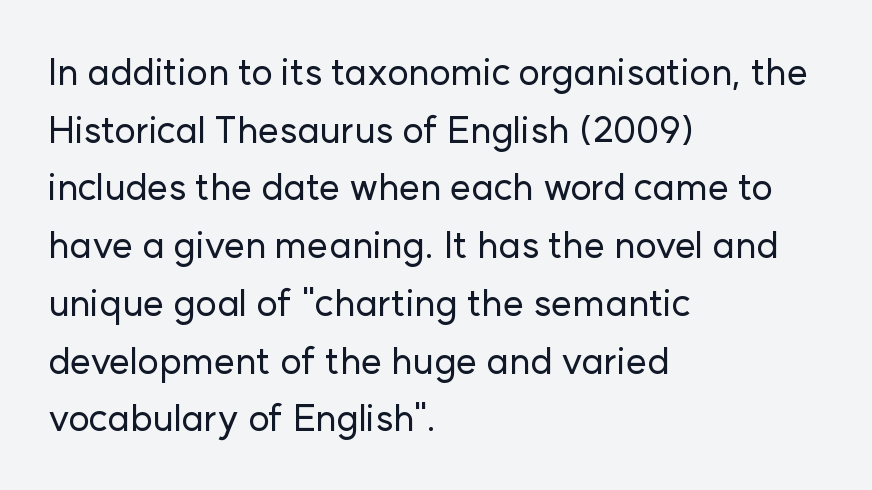
Q: Is the text italic (slanted)? A: No, it is upright.
Q: Is the typeface a serif or a sans-serif typeface? A: Sans-serif.
Q: Is the text underlined? A: No.
Q: How is the paragraph aligned? A: Left-aligned.
Q: Is the spacing between letters normal or unusually wide? A: Normal.
Q: Is the spacing between lines tight, normal or loose? A: Normal.
Q: Width (condensed, normal, or wide)? A: Normal.
Q: Stroke contrast? A: Low.
Q: x-height? A: Medium.
Q: Monospaced? A: No.
